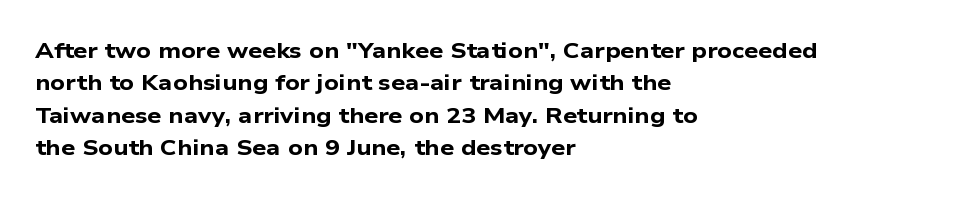
{"bold": "yes", "underline": "no", "align": "left", "line_spacing": "normal", "line_spacing_ratio": 1.47, "letter_spacing": "normal", "letter_spacing_em": 0.0, "glyph_px": 22}
